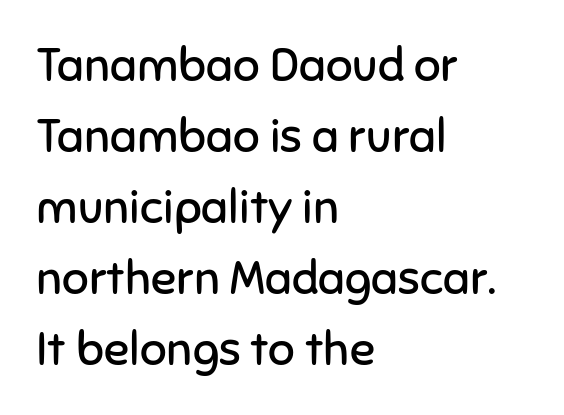
Words appear dense and cohesive because spacing is normal. Does the copy run flush right? No — it runs flush left. You can tell it's not italic because the verticals are truly vertical. These lines are rendered in a variable-pitch font. Observe the absence of serifs on each vertical stroke in this sample.
